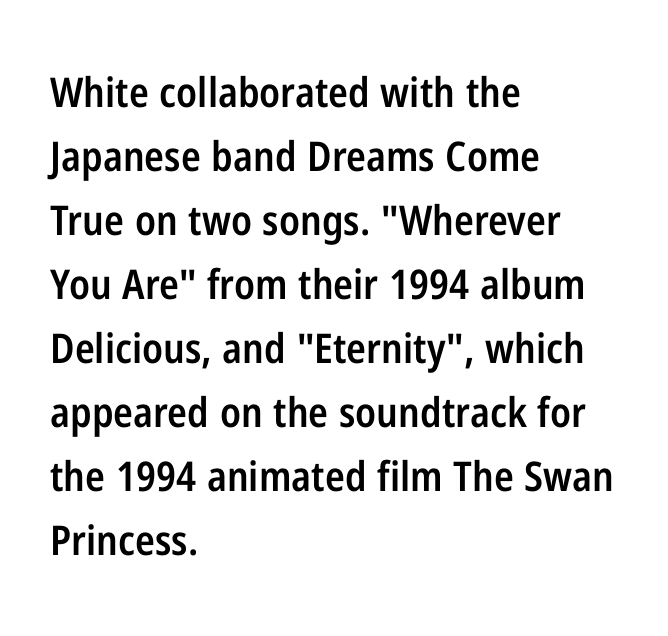
The rendering keeps characters at their native spacing. Posture: upright roman. A fair bit of extra ink — the face is semibold, not bold. The rendering uses natural spacing where letterforms have individual widths. Does the leading feel generous? No, just average. Each line starts at the same left margin while the right side varies.
